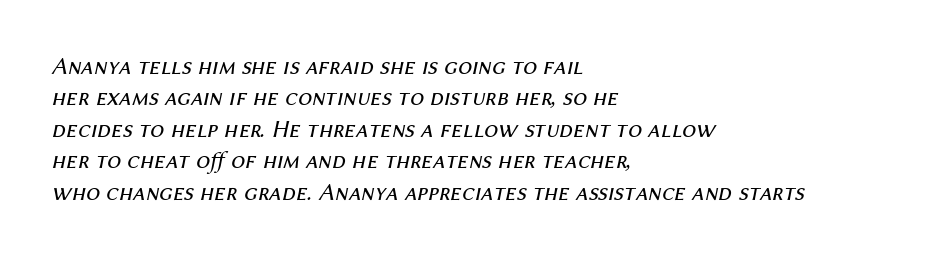
Q: Is the text bold? A: No.
Q: Is the text italic (slanted)? A: Yes, it leans right by about 12 degrees.
Q: Is the text underlined? A: No.
Q: How is the paragraph aligned? A: Left-aligned.
Q: Is the spacing between letters normal or unusually wide? A: Normal.
Q: Is the spacing between lines tight, normal or loose? A: Normal.
